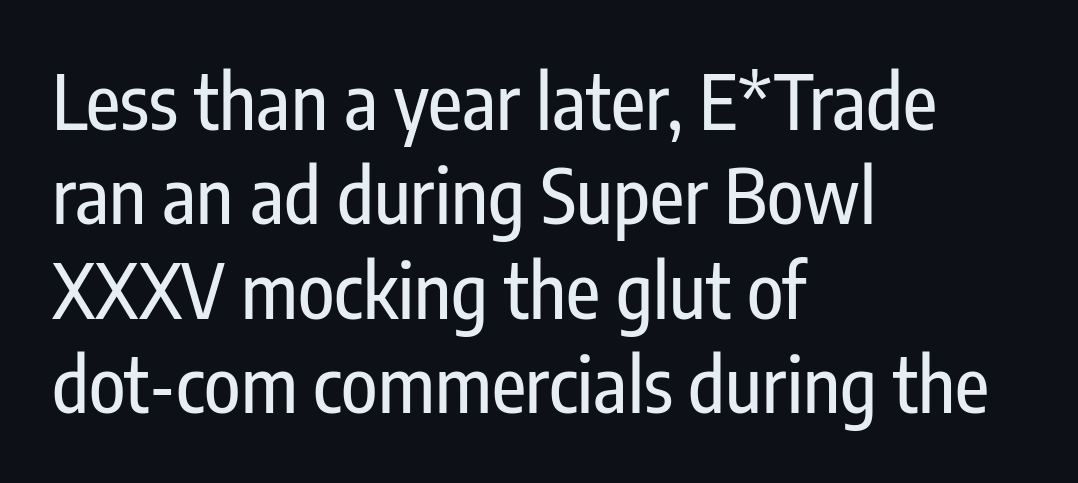
The image shows 75 px condensed sans-serif type, upright; set left-aligned, normal line spacing (1.26x), normal letter spacing, not underlined; low stroke contrast and a medium x-height.
